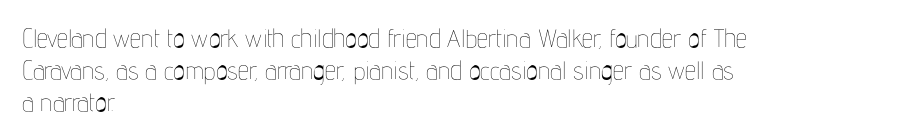
These lines keep a tight, regular rhythm from letter to letter. This sample is left-justified, so line endings fall wherever the words run out. The space between consecutive lines is moderate. Do the letters lean? They stand straight. The passage shown is not underscored anywhere. Stems and bowls with no extra thickness — not bold.
